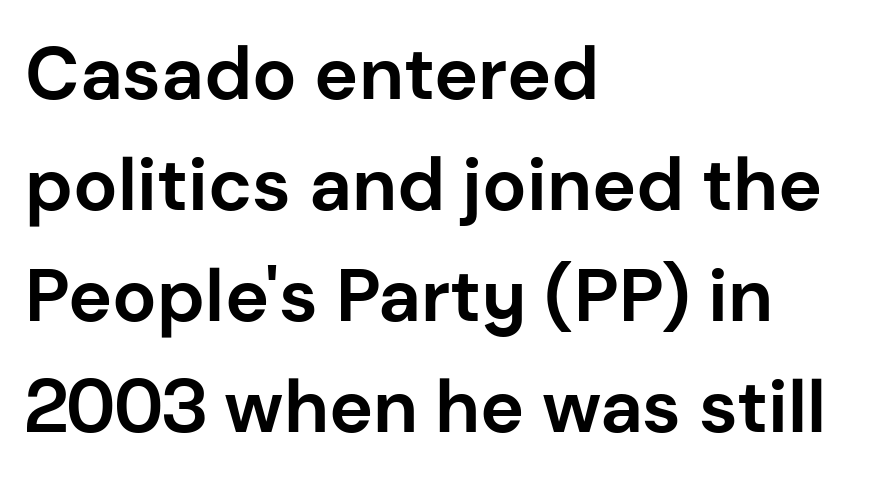
{"serif": "no", "italic": "no", "bold": "yes", "weight": "bold", "width": "normal", "stroke_contrast": "low", "x_height": "medium", "monospaced": "no", "underline": "no", "align": "left", "line_spacing": "normal", "line_spacing_ratio": 1.5, "letter_spacing": "normal", "letter_spacing_em": 0.0, "glyph_px": 74}
